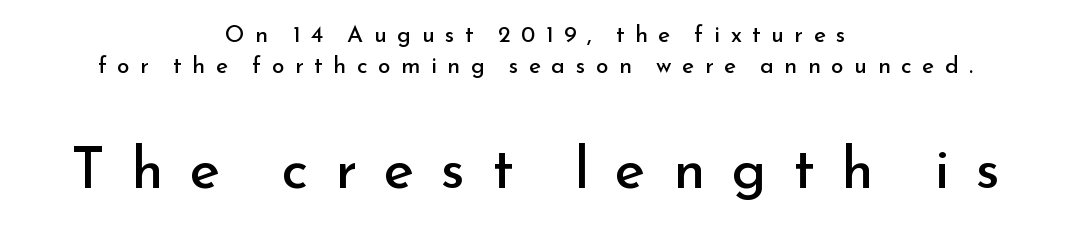
{"serif": "no", "italic": "no", "bold": "no", "weight": "regular", "width": "normal", "stroke_contrast": "low", "x_height": "small", "monospaced": "no", "underline": "no", "align": "center", "line_spacing": "normal", "line_spacing_ratio": 1.33, "letter_spacing": "wide", "letter_spacing_em": 0.46, "larger_block": "second", "size_ratio": 2.52, "glyph_px": 58}
